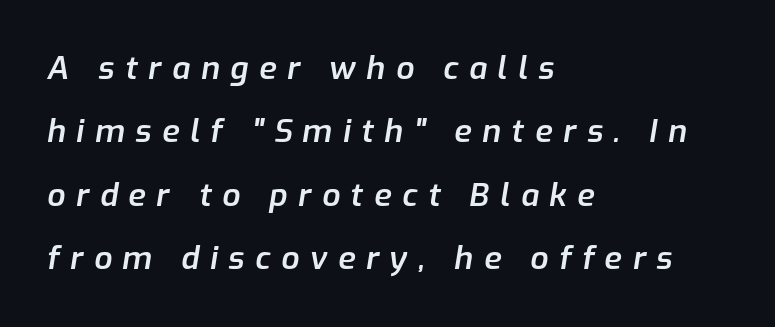
Does the copy run flush right? No — it runs flush left. This sample uses an oblique cut, with every glyph tilted off the vertical. I'd describe the lettering as semibold — firm but not a full bold. Note the varied advance widths — an 'i' is clearly narrower than an 'm'. The face used here is rendered with a markedly widened letterfit. The gap between lines stays unmarked.
